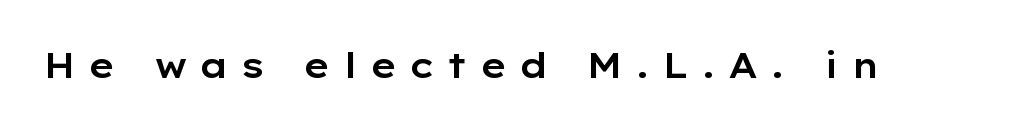
{"serif": "no", "italic": "no", "width": "wide", "stroke_contrast": "low", "x_height": "medium", "monospaced": "no", "underline": "no", "letter_spacing": "wide", "letter_spacing_em": 0.34, "glyph_px": 35}
